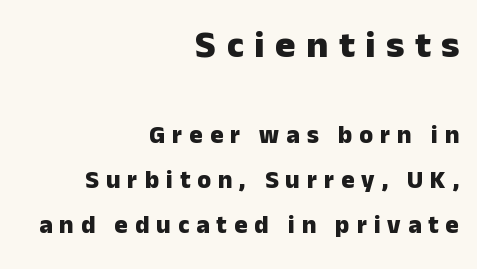
{"serif": "no", "italic": "no", "bold": "yes", "weight": "heavy", "width": "normal", "stroke_contrast": "low", "x_height": "medium", "monospaced": "no", "underline": "no", "align": "right", "line_spacing_ratio": 1.8, "letter_spacing": "wide", "letter_spacing_em": 0.28, "larger_block": "first", "size_ratio": 1.52, "glyph_px": 38}
